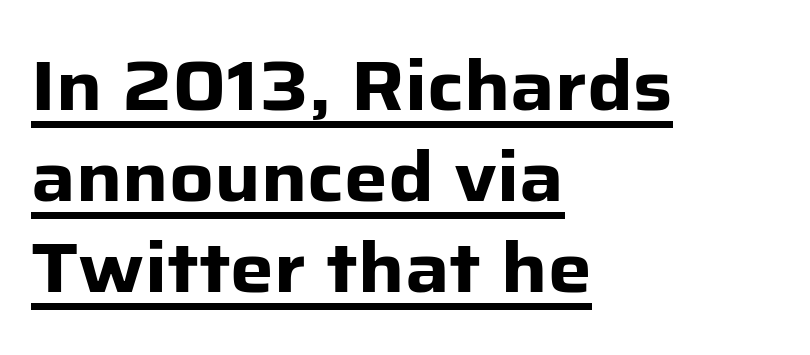
Q: Is the text bold? A: Yes.
Q: Is the text italic (slanted)? A: No, it is upright.
Q: Is the typeface a serif or a sans-serif typeface? A: Sans-serif.
Q: Is the text underlined? A: Yes.
Q: How is the paragraph aligned? A: Left-aligned.
Q: Is the spacing between letters normal or unusually wide? A: Normal.
Q: Is the spacing between lines tight, normal or loose? A: Normal.
Q: Width (condensed, normal, or wide)? A: Normal.
Q: Stroke contrast? A: Low.
Q: x-height? A: Medium.
Q: Monospaced? A: No.
